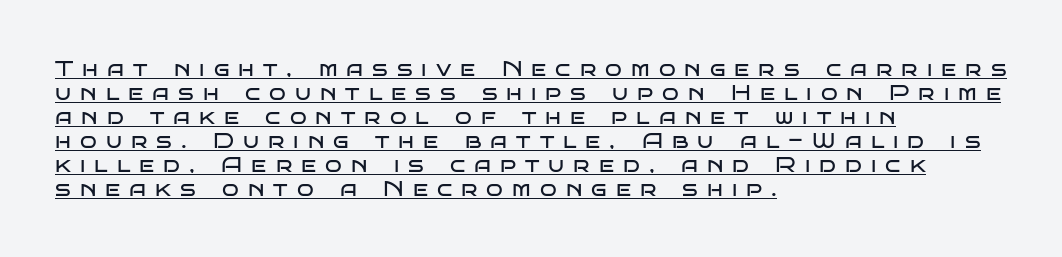
Q: Is the text bold? A: No.
Q: Is the text italic (slanted)? A: No, it is upright.
Q: Is the text underlined? A: Yes.
Q: How is the paragraph aligned? A: Left-aligned.
Q: Is the spacing between letters normal or unusually wide? A: Unusually wide.
Q: Is the spacing between lines tight, normal or loose? A: Tight.
